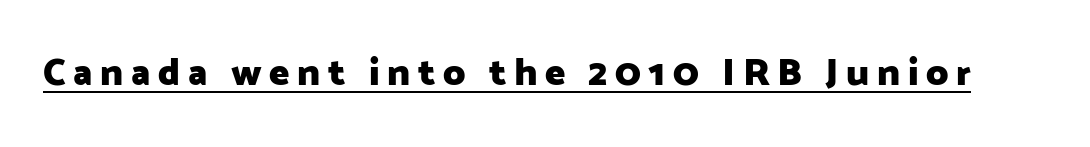
The image shows 38 px heavy sans-serif type, upright; set unusually wide letter spacing (+0.2 em), underlined; low stroke contrast and a medium x-height.
